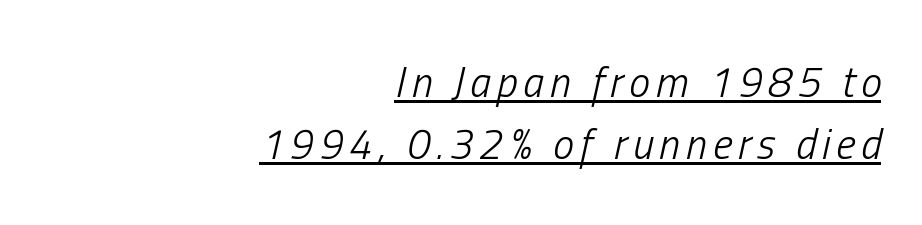
{"italic": "yes", "lean": "right", "slant_degrees": 13, "bold": "no", "weight": "light", "width": "condensed", "stroke_contrast": "low", "x_height": "medium", "monospaced": "no", "underline": "yes", "align": "right", "line_spacing": "normal", "line_spacing_ratio": 1.47, "glyph_px": 42}
